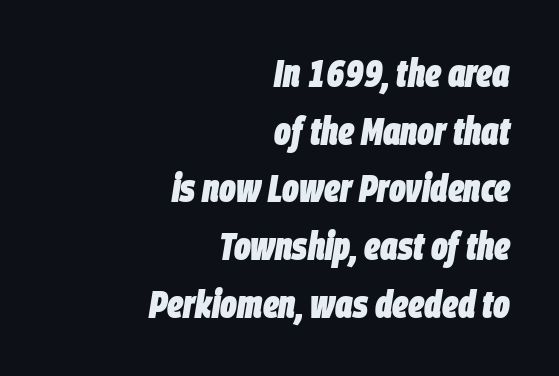
{"italic": "yes", "lean": "right", "slant_degrees": 9, "bold": "yes", "weight": "heavy", "width": "condensed", "stroke_contrast": "low", "x_height": "large", "monospaced": "no", "underline": "no", "align": "right", "line_spacing": "normal", "line_spacing_ratio": 1.48, "letter_spacing": "normal", "letter_spacing_em": 0.0, "glyph_px": 39}
